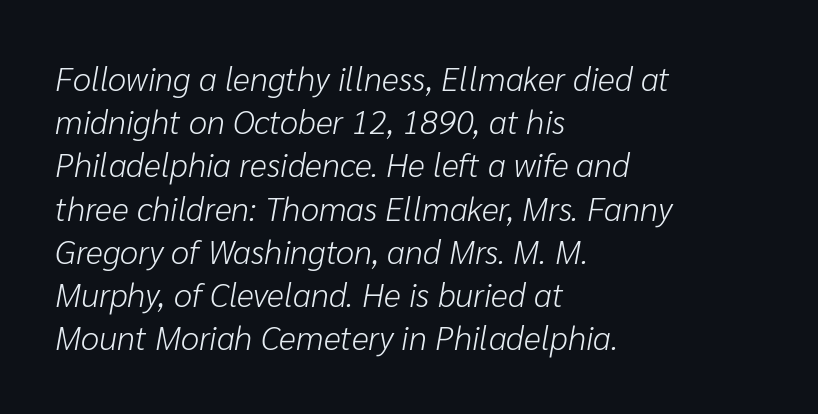
{"italic": "yes", "lean": "right", "slant_degrees": 10, "bold": "no", "weight": "light", "width": "normal", "stroke_contrast": "low", "x_height": "medium", "monospaced": "no", "underline": "no", "align": "left", "line_spacing": "normal", "line_spacing_ratio": 1.31, "letter_spacing": "normal", "letter_spacing_em": 0.0, "glyph_px": 33}
